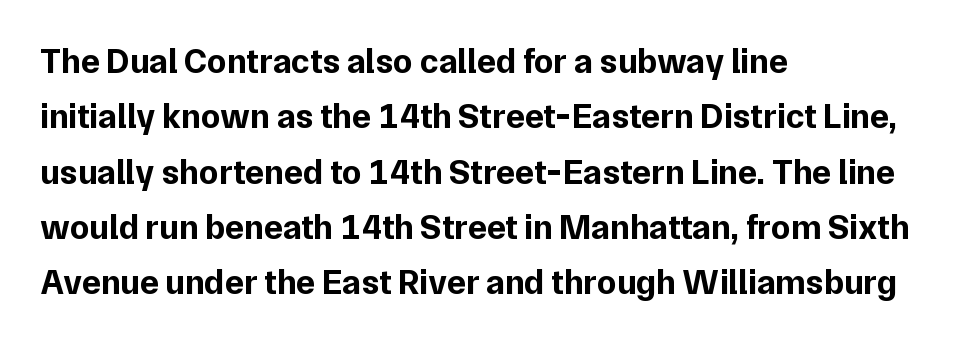
The image shows 35 px bold sans-serif type, upright; set left-aligned, normal line spacing (1.58x), normal letter spacing, not underlined; low stroke contrast and a medium x-height.
